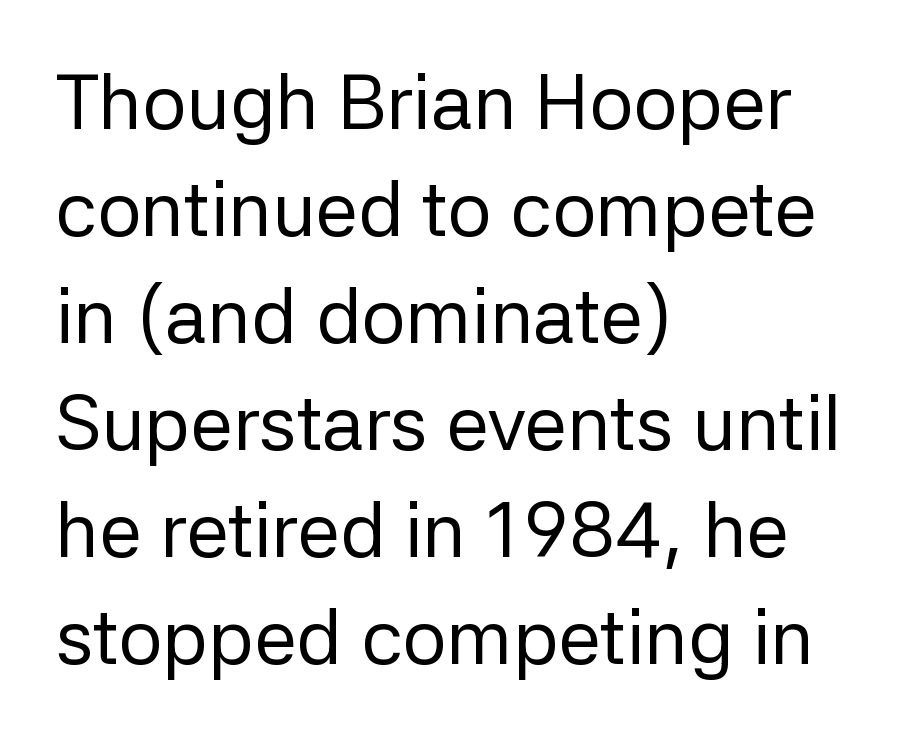
Q: Is the text bold? A: No.
Q: Is the text italic (slanted)? A: No, it is upright.
Q: Is the typeface a serif or a sans-serif typeface? A: Sans-serif.
Q: Is the text underlined? A: No.
Q: How is the paragraph aligned? A: Left-aligned.
Q: Is the spacing between letters normal or unusually wide? A: Normal.
Q: Is the spacing between lines tight, normal or loose? A: Normal.
Q: Width (condensed, normal, or wide)? A: Normal.
Q: Stroke contrast? A: Low.
Q: x-height? A: Medium.
Q: Monospaced? A: No.
